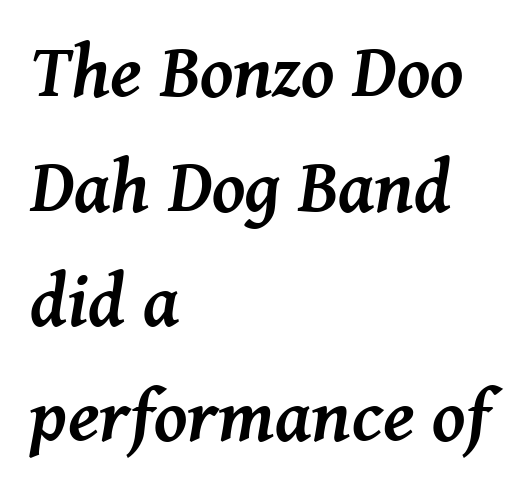
The face used here is proportionally spaced, like ordinary book or web type. Bold? Absolutely — the strokes are thick and heavy. Plain, unruled lines of type. Italic? Definitely — the glyphs are oblique. The letterforms sit shoulder to shoulder at normal distance.
